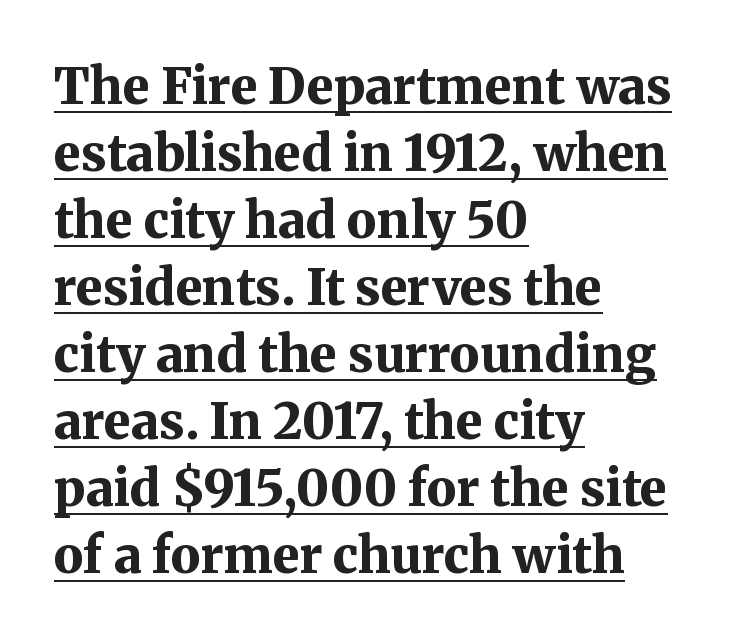
Q: Is the text bold? A: Yes.
Q: Is the text italic (slanted)? A: No, it is upright.
Q: Is the typeface a serif or a sans-serif typeface? A: Serif.
Q: Is the text underlined? A: Yes.
Q: How is the paragraph aligned? A: Left-aligned.
Q: Is the spacing between letters normal or unusually wide? A: Normal.
Q: Is the spacing between lines tight, normal or loose? A: Normal.
Q: Width (condensed, normal, or wide)? A: Normal.
Q: Stroke contrast? A: Medium.
Q: x-height? A: Medium.
Q: Monospaced? A: No.
